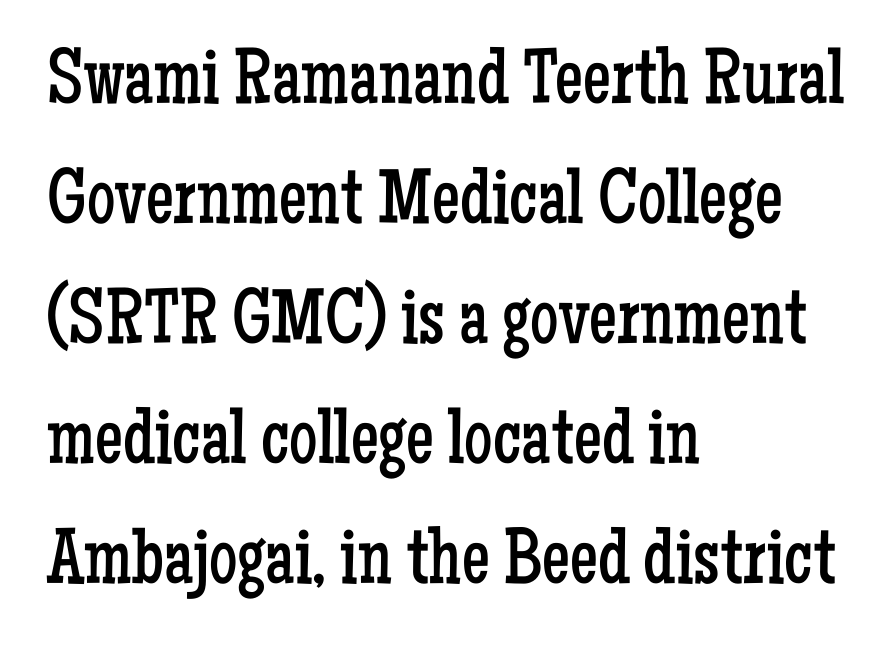
{"serif": "yes", "italic": "no", "bold": "no", "weight": "regular", "width": "condensed", "stroke_contrast": "low", "x_height": "medium", "monospaced": "no", "underline": "no", "align": "left", "line_spacing": "normal", "line_spacing_ratio": 1.52, "letter_spacing": "normal", "letter_spacing_em": 0.0, "glyph_px": 79}
